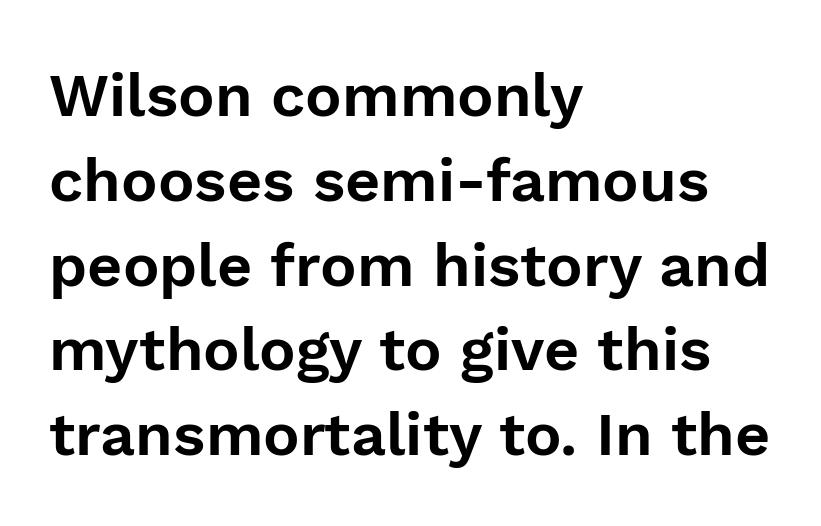
Q: Is the text italic (slanted)? A: No, it is upright.
Q: Is the typeface a serif or a sans-serif typeface? A: Sans-serif.
Q: Is the text underlined? A: No.
Q: How is the paragraph aligned? A: Left-aligned.
Q: Is the spacing between letters normal or unusually wide? A: Normal.
Q: Is the spacing between lines tight, normal or loose? A: Normal.
Q: Width (condensed, normal, or wide)? A: Normal.
Q: Stroke contrast? A: Low.
Q: x-height? A: Medium.
Q: Monospaced? A: No.
